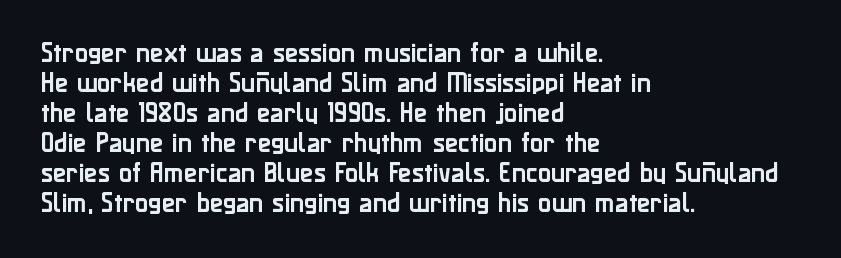
{"italic": "no", "underline": "no", "align": "left", "line_spacing": "normal", "line_spacing_ratio": 1.36, "letter_spacing": "normal", "letter_spacing_em": 0.0, "glyph_px": 22}
